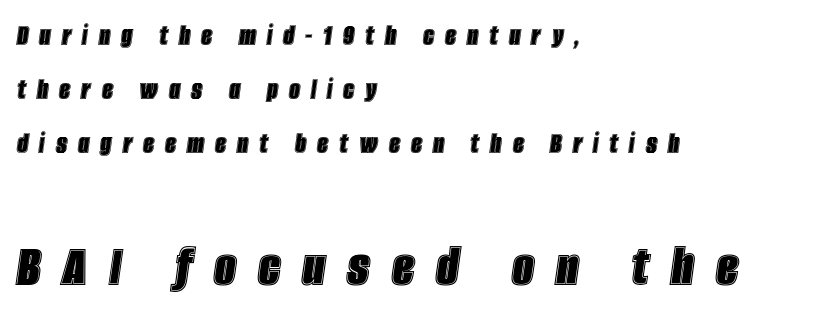
Q: Is the text italic (slanted)? A: Yes, it leans right by about 8 degrees.
Q: Is the text underlined? A: No.
Q: How is the paragraph aligned? A: Left-aligned.
Q: Is the spacing between letters normal or unusually wide? A: Unusually wide.
Q: Which block of text is set in a larger size, the first (top) or the second (bottom)? A: The second (bottom) one.
Q: Width (condensed, normal, or wide)? A: Condensed.
Q: x-height? A: Large.
Q: Monospaced? A: No.
